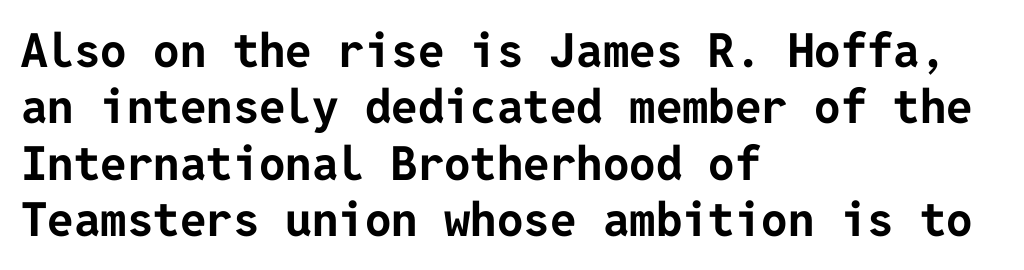
{"serif": "no", "italic": "no", "bold": "yes", "weight": "bold", "width": "normal", "stroke_contrast": "low", "x_height": "medium", "underline": "no", "align": "left", "line_spacing_ratio": 1.2, "letter_spacing": "normal", "letter_spacing_em": 0.0, "glyph_px": 47}
